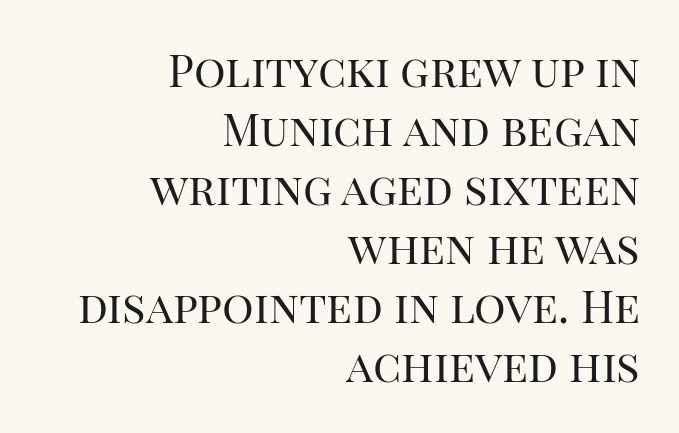
The image shows 44 px regular-weight serif type, upright; set right-aligned, normal line spacing (1.34x), normal letter spacing, not underlined; high stroke contrast and a large x-height.
